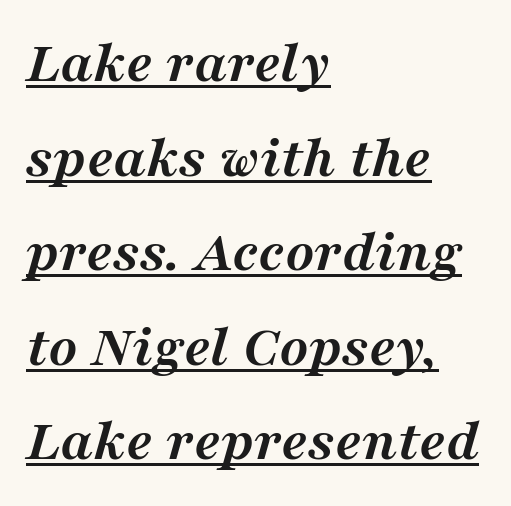
Q: Is the text bold? A: Yes.
Q: Is the text italic (slanted)? A: Yes, it leans right by about 16 degrees.
Q: Is the typeface a serif or a sans-serif typeface? A: Serif.
Q: Is the text underlined? A: Yes.
Q: How is the paragraph aligned? A: Left-aligned.
Q: Is the spacing between letters normal or unusually wide? A: Normal.
Q: Is the spacing between lines tight, normal or loose? A: Normal.
Q: Width (condensed, normal, or wide)? A: Normal.
Q: Stroke contrast? A: Medium.
Q: x-height? A: Medium.
Q: Monospaced? A: No.
